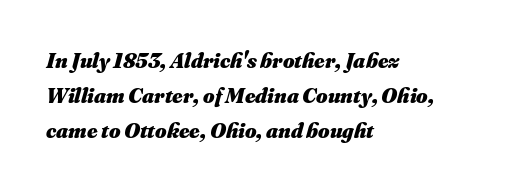
Every character sits at an angle, as italics do. The horizontal fit of the characters is conventional and even. Underlining? Definitely not there. The compositor pushed each line to the left boundary. Summary of weight: heavy, a full bold.
